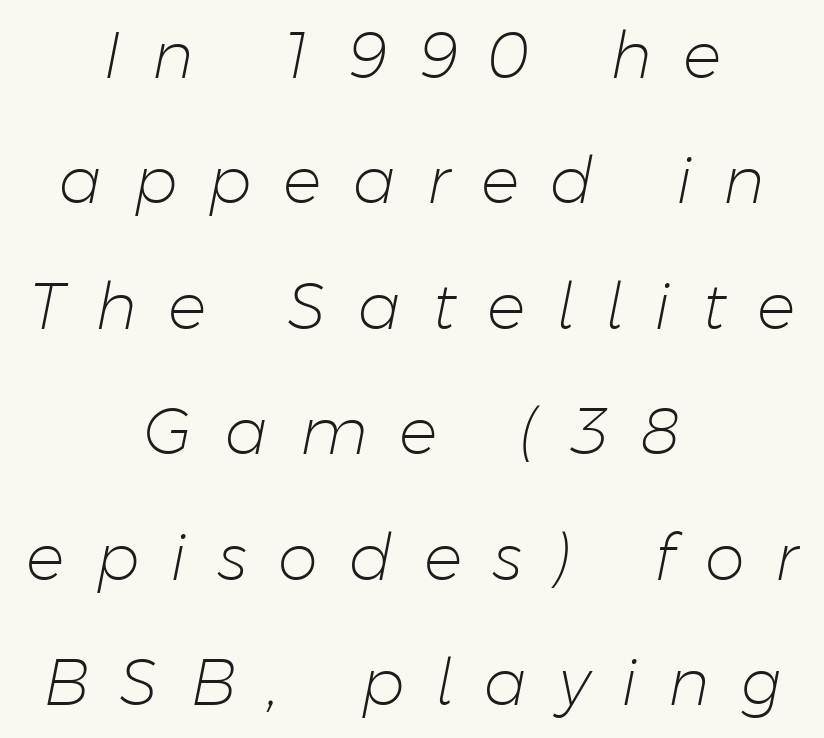
The image shows 64 px light type, italic (leaning right); set centered, loose line spacing (1.96x), unusually wide letter spacing (+0.49 em), not underlined; low stroke contrast and a medium x-height.
